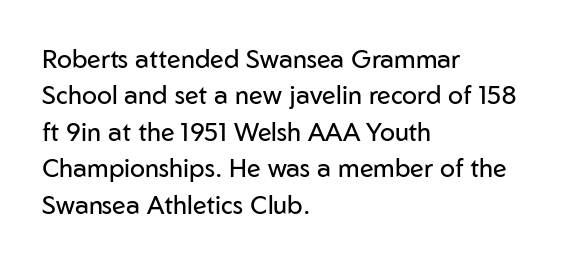
Q: Is the text bold? A: No.
Q: Is the text italic (slanted)? A: No, it is upright.
Q: Is the text underlined? A: No.
Q: How is the paragraph aligned? A: Left-aligned.
Q: Is the spacing between letters normal or unusually wide? A: Normal.
Q: Is the spacing between lines tight, normal or loose? A: Normal.
